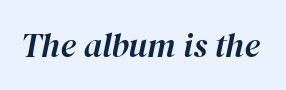
The whole block is typeset with a tilt. The letters advance in unequal steps, a hallmark of proportional type. The letters sit at their default tracking, neither squeezed nor spread. The space directly below the letters is spotless.
